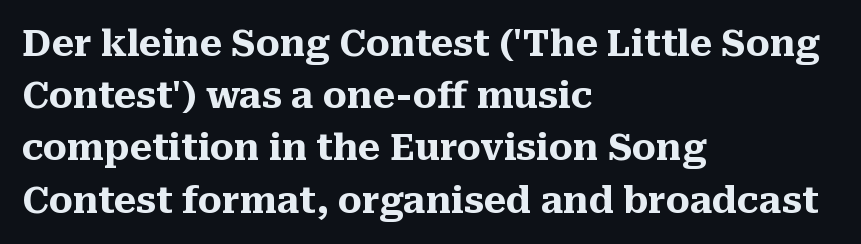
Q: Is the text bold? A: Yes.
Q: Is the text italic (slanted)? A: No, it is upright.
Q: Is the typeface a serif or a sans-serif typeface? A: Serif.
Q: Is the text underlined? A: No.
Q: How is the paragraph aligned? A: Left-aligned.
Q: Is the spacing between letters normal or unusually wide? A: Normal.
Q: Is the spacing between lines tight, normal or loose? A: Normal.
Q: Width (condensed, normal, or wide)? A: Normal.
Q: Stroke contrast? A: Medium.
Q: x-height? A: Medium.
Q: Monospaced? A: No.
